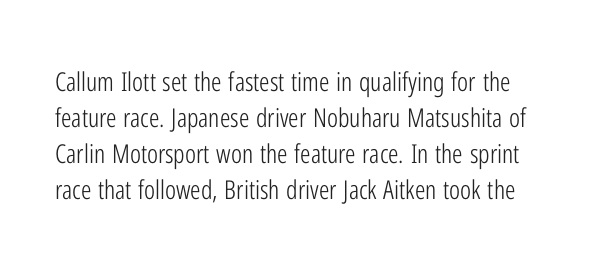
The image shows 26 px text type, upright; set normal line spacing (1.39x), normal letter spacing, not underlined.
